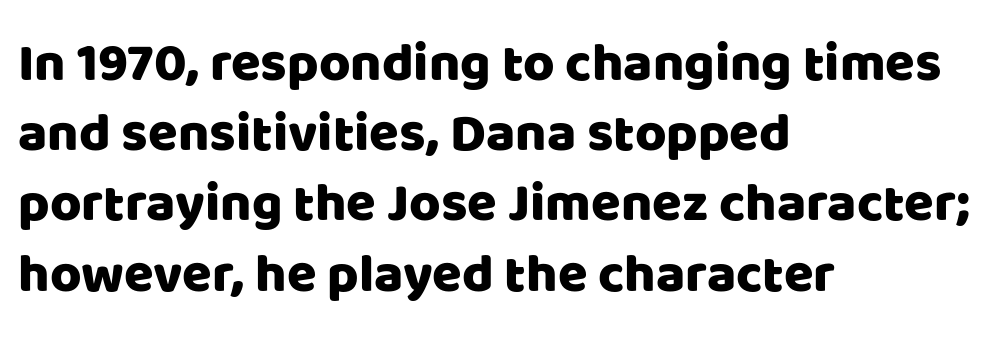
The image shows 54 px sans-serif type, upright; set left-aligned, normal line spacing (1.3x), normal letter spacing, not underlined; low stroke contrast and a large x-height.
